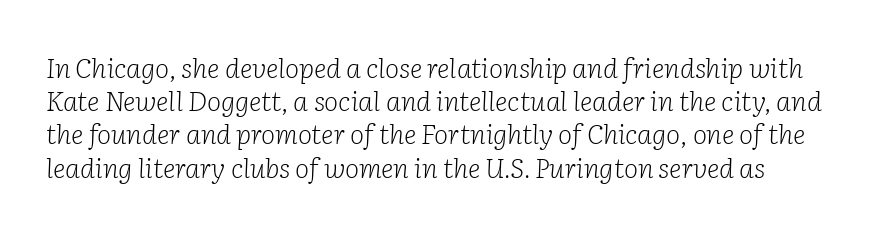
Q: Is the text bold? A: No.
Q: Is the text italic (slanted)? A: Yes, it leans right by about 2 degrees.
Q: Is the text underlined? A: No.
Q: Is the spacing between letters normal or unusually wide? A: Normal.
